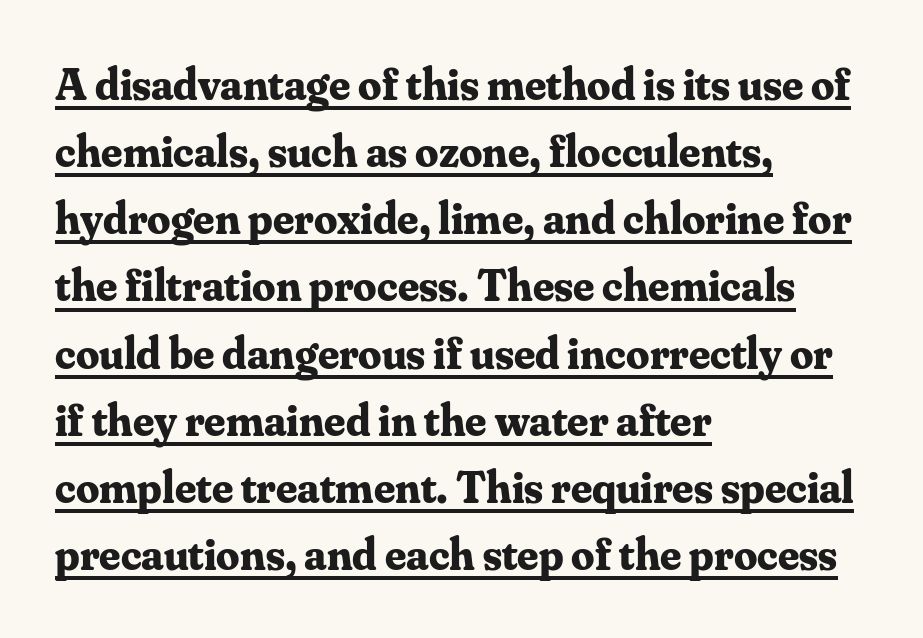
The letters stand upright; this is a roman face. Font category for this specimen: serif. What weight is shown? A full bold with thick strokes. Evenly set lines give the paragraph a standard silhouette. All the whitespace from short lines collects on the right. Check the space under the baseline: a stroke is drawn there.
